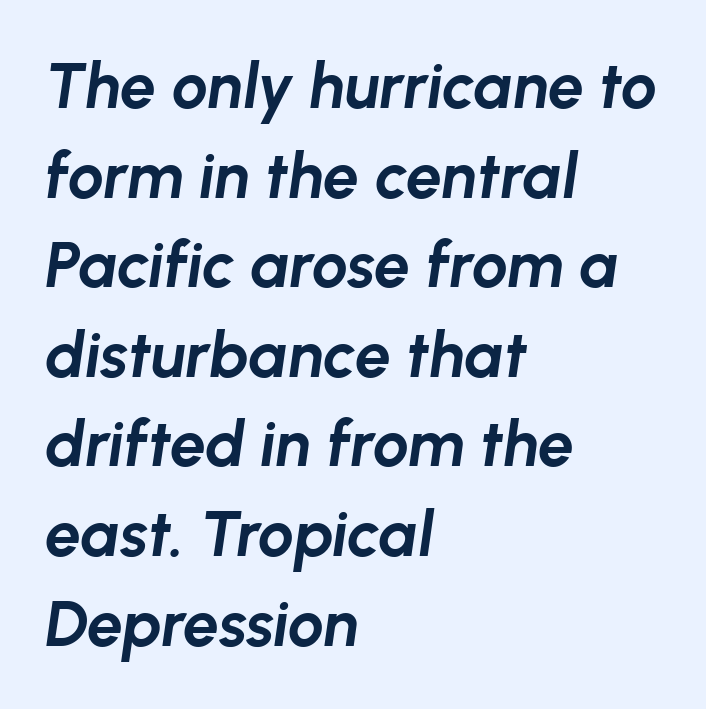
The image shows 64 px bold type, italic (leaning right); set left-aligned, normal line spacing (1.4x), normal letter spacing, not underlined; low stroke contrast and a medium x-height.
